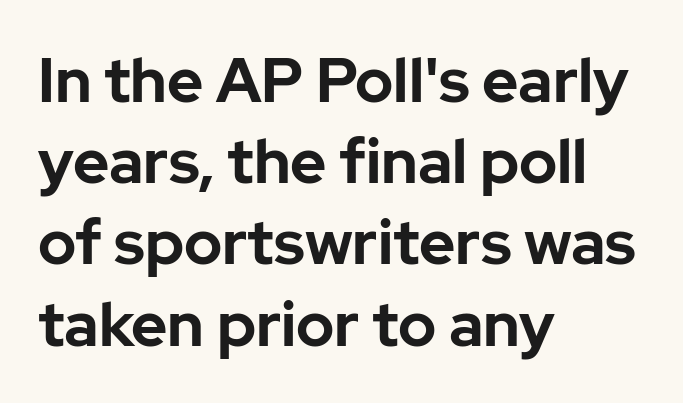
{"serif": "no", "italic": "no", "bold": "yes", "weight": "bold", "width": "normal", "stroke_contrast": "low", "x_height": "medium", "monospaced": "no", "underline": "no", "align": "left", "line_spacing": "normal", "line_spacing_ratio": 1.31, "letter_spacing": "normal", "letter_spacing_em": 0.0, "glyph_px": 62}
